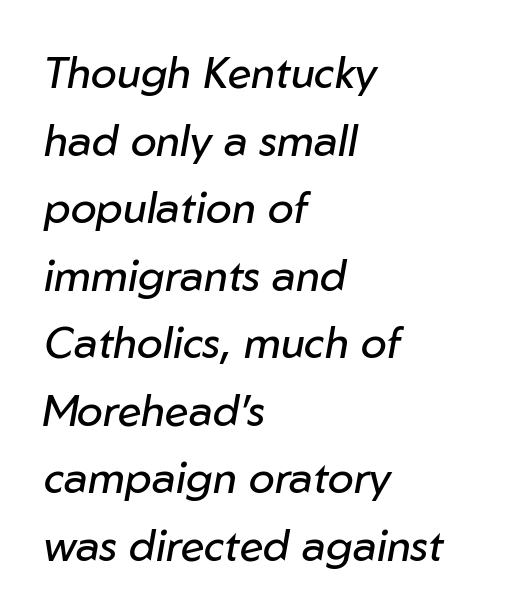
{"italic": "yes", "lean": "right", "slant_degrees": 10, "bold": "no", "weight": "regular", "width": "normal", "stroke_contrast": "low", "x_height": "medium", "monospaced": "no", "underline": "no", "align": "left", "line_spacing": "normal", "line_spacing_ratio": 1.57, "letter_spacing": "normal", "letter_spacing_em": 0.0, "glyph_px": 43}
